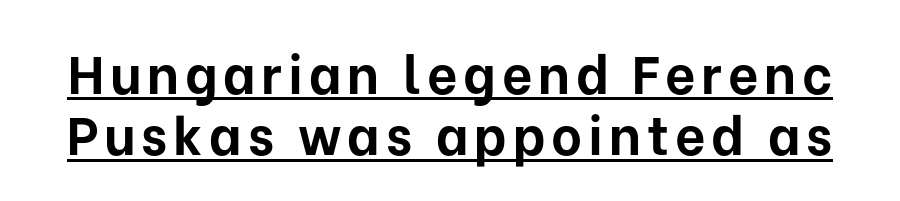
Q: Is the text bold? A: Yes.
Q: Is the text italic (slanted)? A: No, it is upright.
Q: Is the typeface a serif or a sans-serif typeface? A: Sans-serif.
Q: Is the text underlined? A: Yes.
Q: Width (condensed, normal, or wide)? A: Normal.
Q: Stroke contrast? A: Low.
Q: x-height? A: Medium.
Q: Monospaced? A: No.
